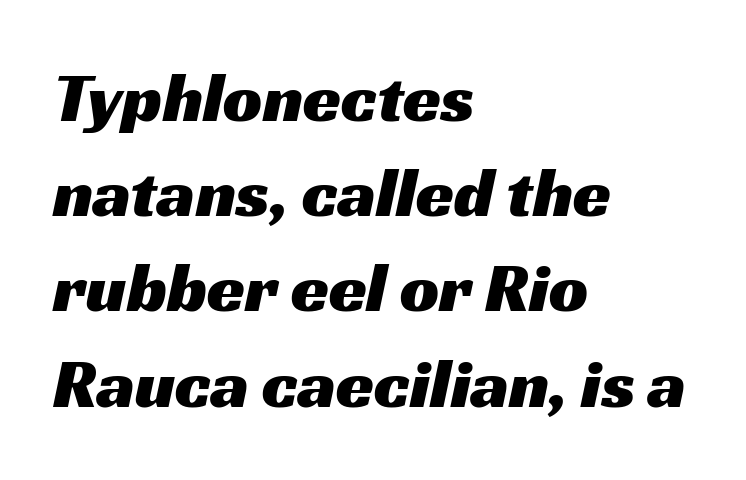
Q: Is the typeface a serif or a sans-serif typeface? A: Sans-serif.
Q: Is the text underlined? A: No.
Q: How is the paragraph aligned? A: Left-aligned.
Q: Is the spacing between letters normal or unusually wide? A: Normal.
Q: Is the spacing between lines tight, normal or loose? A: Normal.
Q: Width (condensed, normal, or wide)? A: Wide.
Q: Stroke contrast? A: Medium.
Q: x-height? A: Medium.
Q: Monospaced? A: No.
